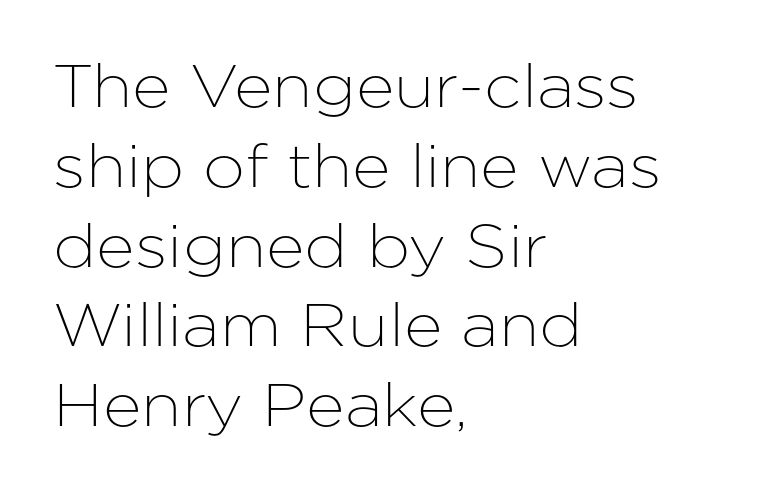
Q: Is the text italic (slanted)? A: No, it is upright.
Q: Is the typeface a serif or a sans-serif typeface? A: Sans-serif.
Q: Is the text underlined? A: No.
Q: How is the paragraph aligned? A: Left-aligned.
Q: Is the spacing between letters normal or unusually wide? A: Normal.
Q: Is the spacing between lines tight, normal or loose? A: Normal.
Q: Width (condensed, normal, or wide)? A: Normal.
Q: Stroke contrast? A: Low.
Q: x-height? A: Medium.
Q: Monospaced? A: No.
